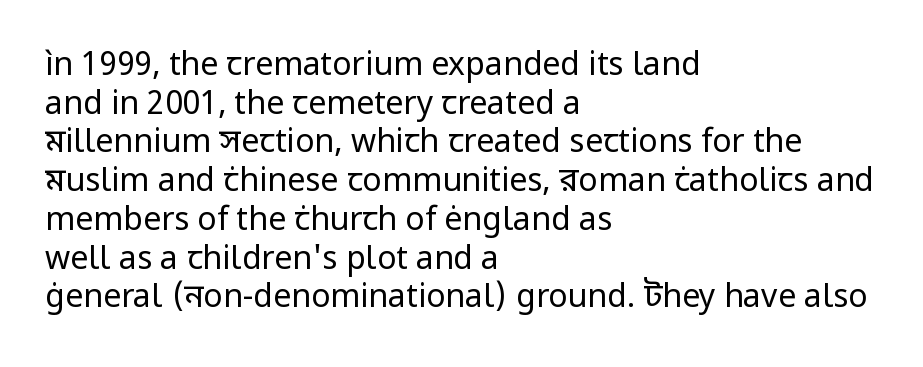
Q: Is the text bold? A: No.
Q: Is the text italic (slanted)? A: No, it is upright.
Q: Is the typeface a serif or a sans-serif typeface? A: Sans-serif.
Q: Is the text underlined? A: No.
Q: How is the paragraph aligned? A: Left-aligned.
Q: Is the spacing between letters normal or unusually wide? A: Normal.
Q: Width (condensed, normal, or wide)? A: Normal.
Q: Stroke contrast? A: Low.
Q: x-height? A: Medium.
Q: Monospaced? A: No.
